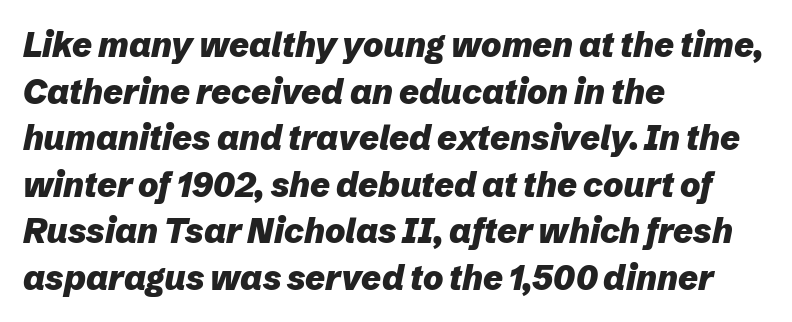
Characters are canted at an angle relative to the baseline's perpendicular. The gaps between neighbouring characters are ordinary and unremarkable. In terms of leading, this rendering sits right in the middle. Bold? Absolutely — the strokes are thick and heavy.
